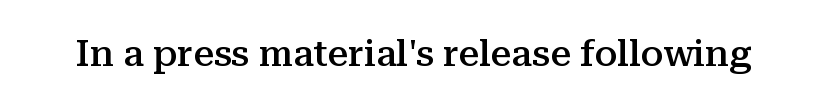
Q: Is the text bold? A: Semi-bold.
Q: Is the text italic (slanted)? A: No, it is upright.
Q: Is the typeface a serif or a sans-serif typeface? A: Serif.
Q: Is the text underlined? A: No.
Q: Is the spacing between letters normal or unusually wide? A: Normal.
Q: Width (condensed, normal, or wide)? A: Normal.
Q: Stroke contrast? A: Medium.
Q: x-height? A: Medium.
Q: Monospaced? A: No.
